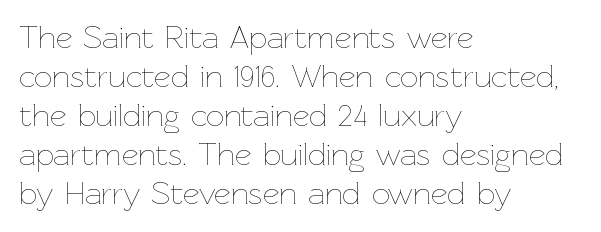
Descenders are the only things crossing below the line. Horizontal alignment here is leftward, the default for most running prose. The typography opts for an upright posture over an oblique one. Ink coverage per letter is moderate at most. Each word holds together tightly as a unit, with standard inter-letter gaps. Spacing verdict: proportional, widths tailored to each character.
